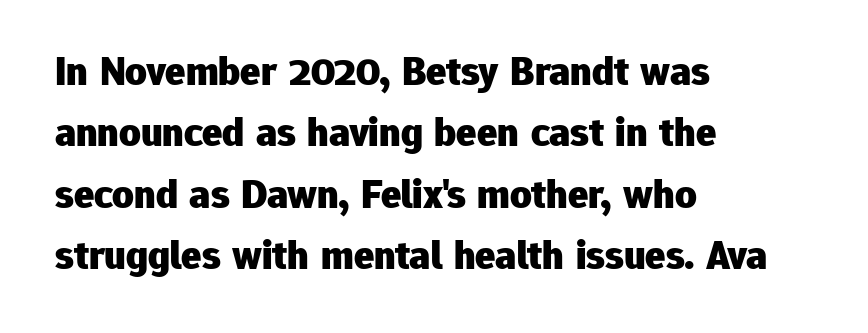
Q: Is the text bold? A: Yes.
Q: Is the text italic (slanted)? A: No, it is upright.
Q: Is the typeface a serif or a sans-serif typeface? A: Sans-serif.
Q: Is the text underlined? A: No.
Q: How is the paragraph aligned? A: Left-aligned.
Q: Is the spacing between letters normal or unusually wide? A: Normal.
Q: Is the spacing between lines tight, normal or loose? A: Normal.
Q: Width (condensed, normal, or wide)? A: Normal.
Q: Stroke contrast? A: Low.
Q: x-height? A: Medium.
Q: Monospaced? A: No.
